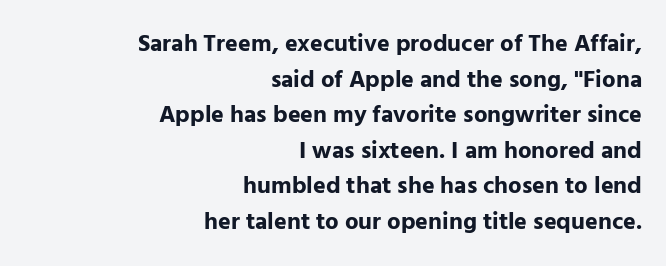
{"italic": "no", "bold": "yes", "underline": "no", "align": "right", "line_spacing": "normal", "line_spacing_ratio": 1.48, "letter_spacing": "normal", "letter_spacing_em": 0.0, "glyph_px": 24}
